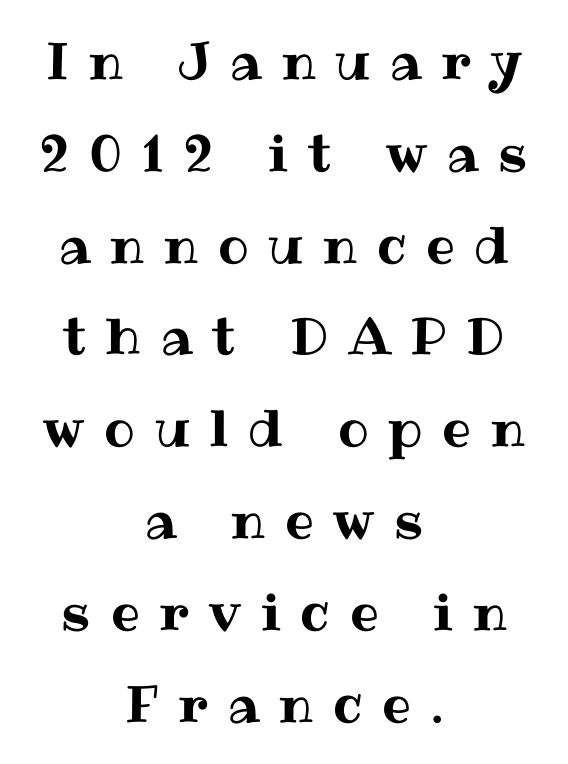
The compositor balanced each line on the midline. A typesetter would call this heavily tracked-out type. The type sits square on the baseline with zero lean. Any mark beneath the type? The region is blank. Each letter keeps its own natural width here, so spacing adapts to shape.
